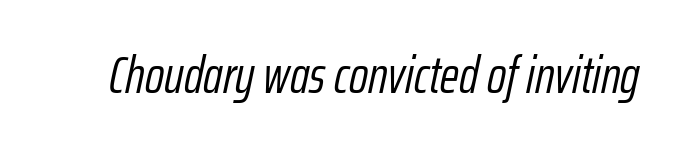
{"italic": "yes", "lean": "right", "slant_degrees": 12, "bold": "no", "weight": "light", "width": "condensed", "stroke_contrast": "low", "x_height": "medium", "monospaced": "no", "underline": "no", "letter_spacing": "normal", "letter_spacing_em": 0.0, "glyph_px": 52}
